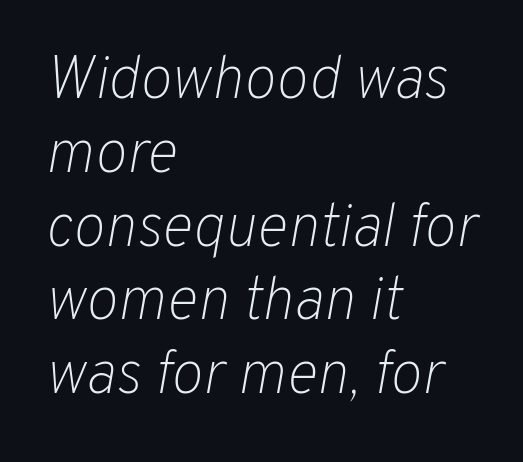
Spacing verdict: proportional, widths tailored to each character. Notice how the stems are inclined rather than vertical — that's the hallmark of italics. These lines stack with their left ends in a neat column. On a weight scale, this lands at 450 or below. Between one letter and the next there's only the usual sliver of space. Lines of text with bare space underneath.
